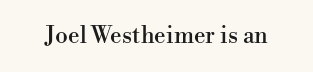
Each word holds together tightly as a unit, with standard inter-letter gaps. Posture: upright roman. The specimen omits any rule beneath the text block's lines.
